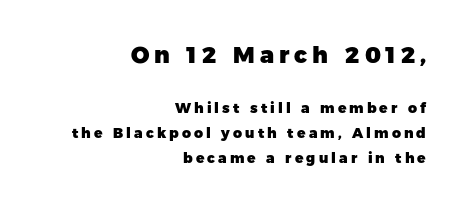
Q: Is the text bold? A: Yes.
Q: Is the text italic (slanted)? A: No, it is upright.
Q: Is the text underlined? A: No.
Q: How is the paragraph aligned? A: Right-aligned.
Q: Is the spacing between letters normal or unusually wide? A: Unusually wide.
Q: Which block of text is set in a larger size, the first (top) or the second (bottom)? A: The first (top) one.
